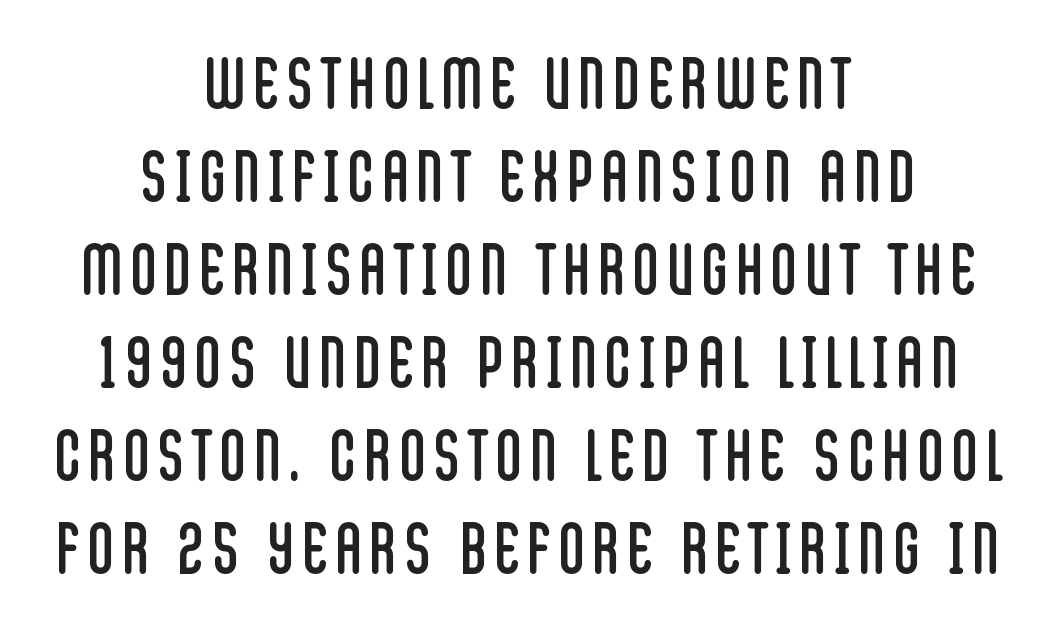
Leading matches the norm, producing a regular column. Nobody drew a line under any word here. A light-to-regular cut is what we see here. Casual observation: everything's sitting right in the middle.
